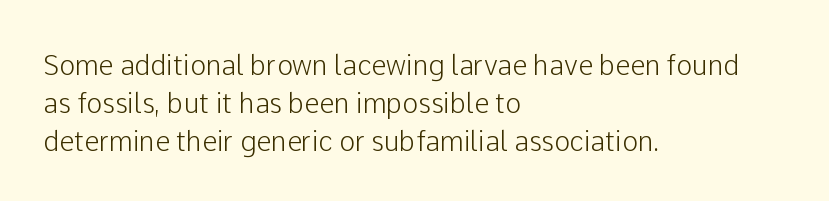
The ragged edge is on the right, which tells us the setting is flush left. Underline: absent. Does the leading feel generous? No, just average. The type is set solid horizontally, with unmodified tracking.
